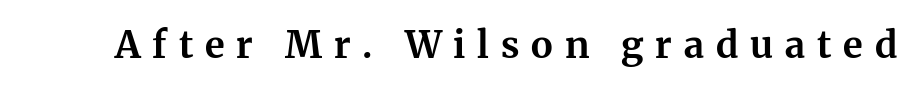
Q: Is the text bold? A: Yes.
Q: Is the text italic (slanted)? A: No, it is upright.
Q: Is the typeface a serif or a sans-serif typeface? A: Serif.
Q: Is the text underlined? A: No.
Q: Is the spacing between letters normal or unusually wide? A: Unusually wide.
Q: Width (condensed, normal, or wide)? A: Normal.
Q: Stroke contrast? A: Medium.
Q: x-height? A: Medium.
Q: Monospaced? A: No.
